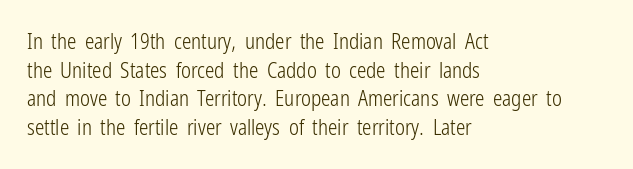
The image shows 21 px text type, upright; set left-aligned, normal line spacing (1.36x), normal letter spacing, not underlined.
